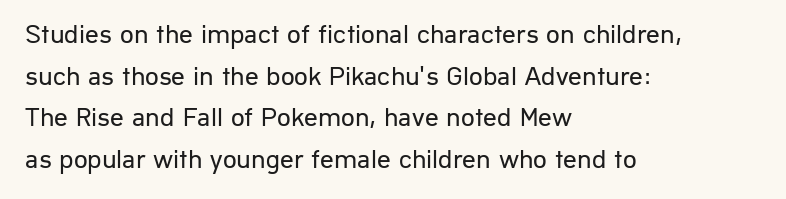
Q: Is the text bold? A: No.
Q: Is the text italic (slanted)? A: No, it is upright.
Q: Is the text underlined? A: No.
Q: How is the paragraph aligned? A: Left-aligned.
Q: Is the spacing between letters normal or unusually wide? A: Normal.
Q: Is the spacing between lines tight, normal or loose? A: Normal.
